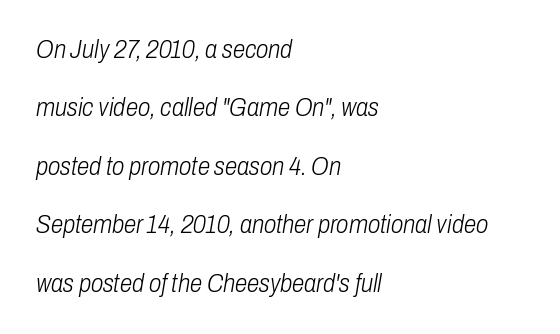
Q: Is the text bold? A: No.
Q: Is the text italic (slanted)? A: Yes, it leans right by about 10 degrees.
Q: Is the text underlined? A: No.
Q: How is the paragraph aligned? A: Left-aligned.
Q: Is the spacing between letters normal or unusually wide? A: Normal.
Q: Is the spacing between lines tight, normal or loose? A: Loose.
